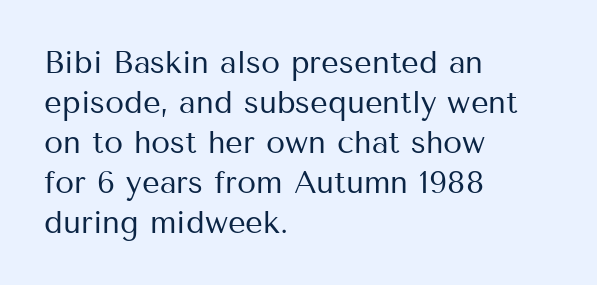
No extra tracking has been applied to these lines. The leading is moderate, giving the passage an even texture. The specimen reads as upright at a glance. On a weight scale, this lands at 450 or below.
